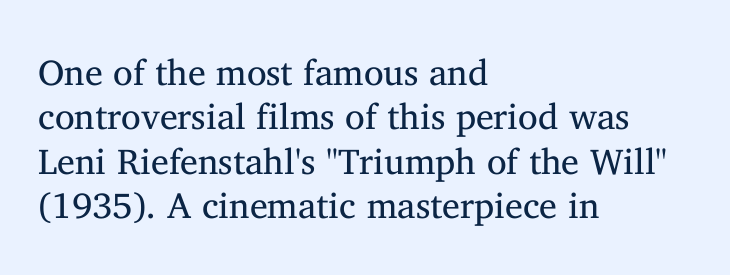
The image shows 36 px regular-weight serif type, upright; set left-aligned, line spacing 1.23x, normal letter spacing, not underlined; medium stroke contrast and a medium x-height.
